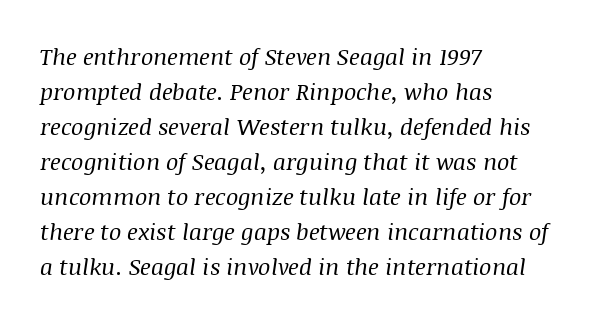
The image shows 23 px text type, italic (leaning right); set left-aligned, normal line spacing (1.52x), normal letter spacing, not underlined.
